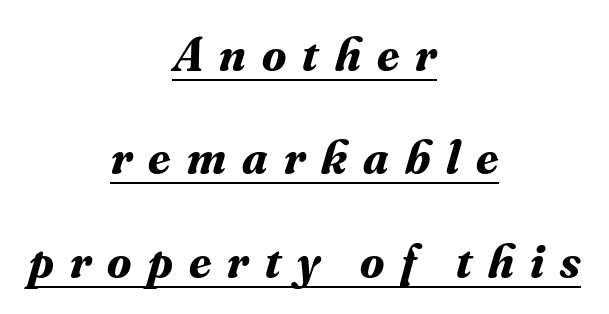
The image shows 49 px bold serif type, italic (leaning right); set centered, loose line spacing (2.11x), unusually wide letter spacing (+0.33 em), underlined; medium stroke contrast and a small x-height.
